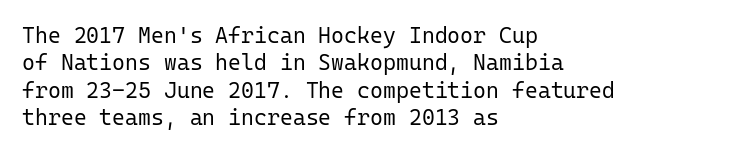
{"italic": "no", "bold": "no", "underline": "no", "align": "left", "line_spacing_ratio": 1.24, "letter_spacing": "normal", "letter_spacing_em": 0.0, "glyph_px": 22}
